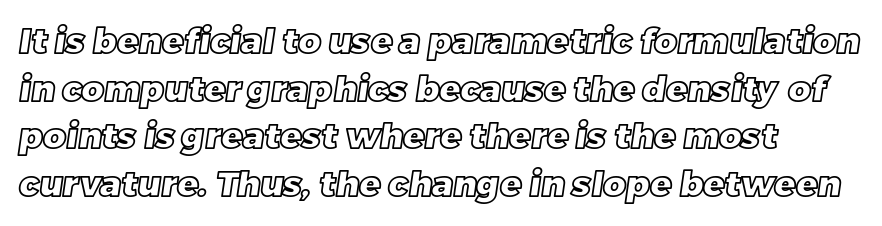
The compositor pushed each line to the left boundary. The glyphs are unaccompanied by any horizontal stroke below them. This block has exactly the height ordinary leading produces. Proportional: the letters do not fall into vertical columns. Does extra space separate the letters? No, they use regular spacing.
